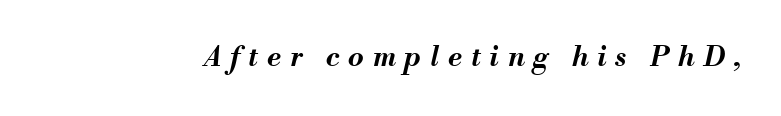
Q: Is the text bold? A: Yes.
Q: Is the text italic (slanted)? A: Yes, it leans right by about 13 degrees.
Q: Is the text underlined? A: No.
Q: Is the spacing between letters normal or unusually wide? A: Unusually wide.
Q: Width (condensed, normal, or wide)? A: Normal.
Q: Stroke contrast? A: Medium.
Q: x-height? A: Small.
Q: Monospaced? A: No.
